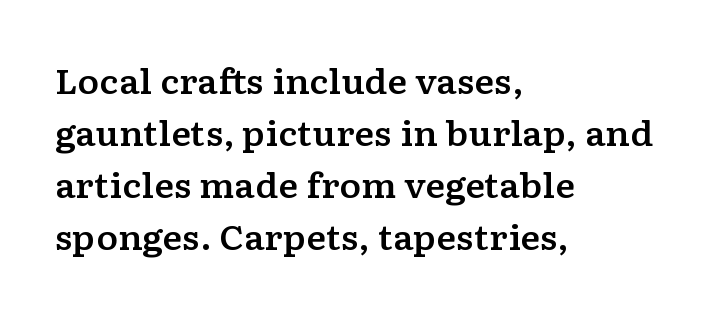
{"serif": "yes", "italic": "no", "width": "wide", "stroke_contrast": "low", "x_height": "medium", "monospaced": "no", "underline": "no", "align": "left", "line_spacing": "normal", "line_spacing_ratio": 1.58, "letter_spacing": "normal", "letter_spacing_em": 0.0, "glyph_px": 33}
